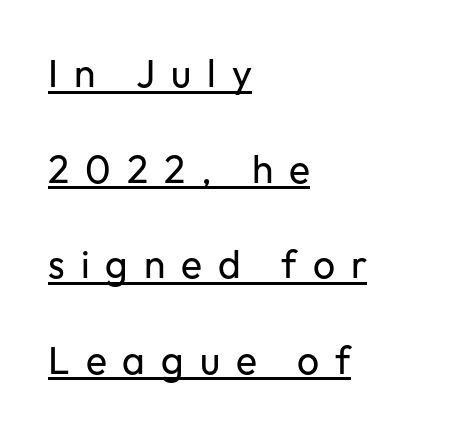
{"serif": "no", "italic": "no", "bold": "no", "weight": "regular", "width": "normal", "stroke_contrast": "low", "x_height": "medium", "monospaced": "no", "underline": "yes", "align": "left", "line_spacing": "loose", "line_spacing_ratio": 2.45, "letter_spacing": "wide", "letter_spacing_em": 0.41, "glyph_px": 39}
